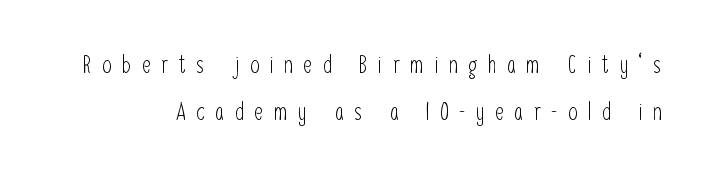
The image shows 24 px text type, upright; set loose line spacing (1.97x), unusually wide letter spacing (+0.44 em), not underlined.
